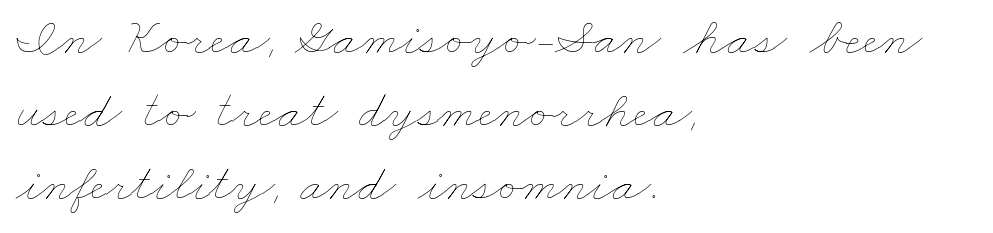
{"bold": "no", "weight": "thin", "width": "wide", "stroke_contrast": "low", "x_height": "small", "monospaced": "no", "underline": "no", "align": "left", "line_spacing": "normal", "line_spacing_ratio": 1.35, "letter_spacing": "normal", "letter_spacing_em": 0.0, "glyph_px": 54}
